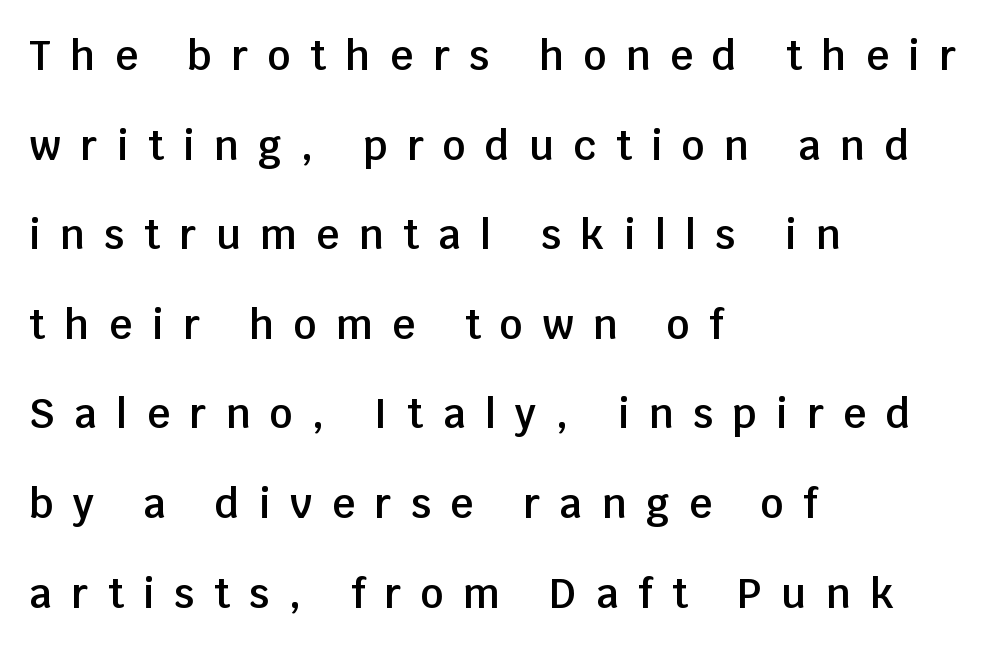
{"serif": "no", "italic": "no", "bold": "semi", "weight": "semibold", "width": "normal", "stroke_contrast": "low", "x_height": "large", "monospaced": "no", "underline": "no", "align": "left", "line_spacing": "loose", "line_spacing_ratio": 2.24, "letter_spacing": "wide", "letter_spacing_em": 0.49, "glyph_px": 40}
